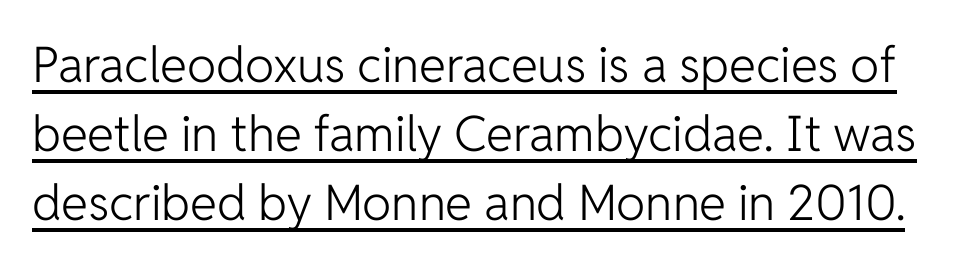
{"serif": "no", "italic": "no", "bold": "no", "weight": "light", "width": "normal", "stroke_contrast": "low", "x_height": "medium", "monospaced": "no", "underline": "yes", "line_spacing": "normal", "line_spacing_ratio": 1.41, "letter_spacing": "normal", "letter_spacing_em": 0.0, "glyph_px": 49}
